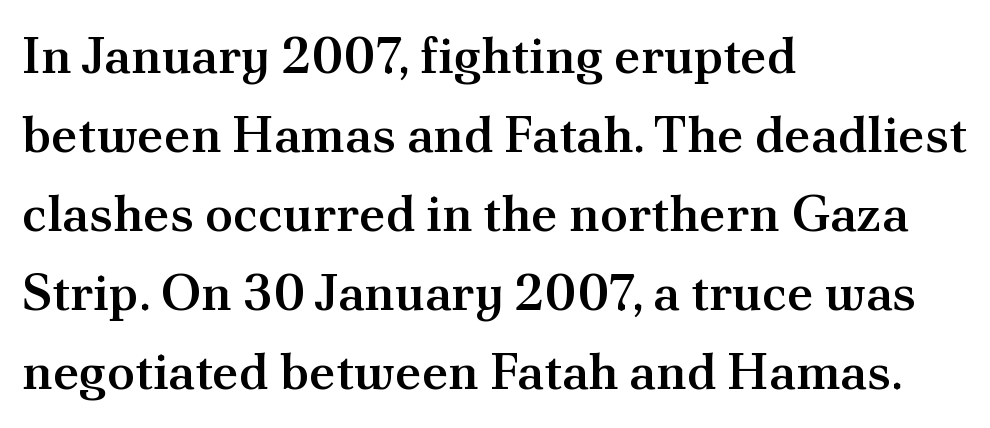
{"serif": "yes", "italic": "no", "bold": "semi", "weight": "semibold", "width": "normal", "stroke_contrast": "medium", "x_height": "small", "monospaced": "no", "underline": "no", "align": "left", "line_spacing": "normal", "line_spacing_ratio": 1.55, "letter_spacing": "normal", "letter_spacing_em": 0.0, "glyph_px": 51}
